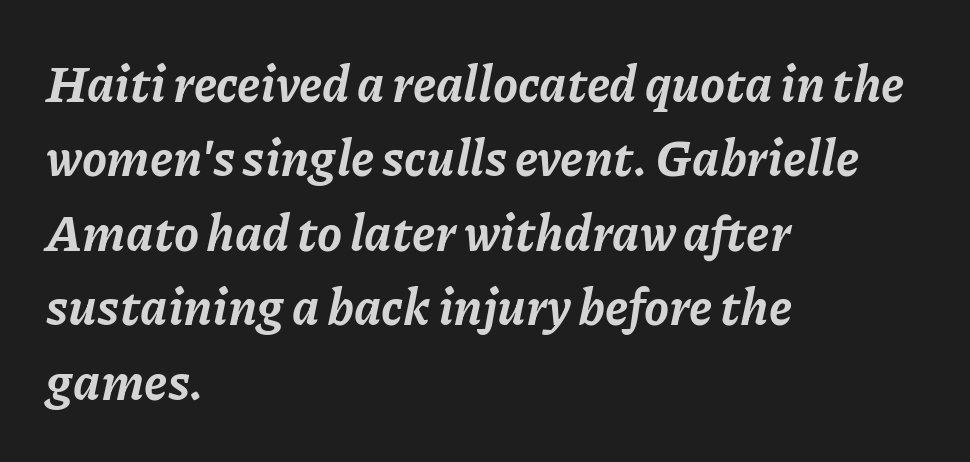
Q: Is the text bold? A: Yes.
Q: Is the text italic (slanted)? A: Yes, it leans right by about 11 degrees.
Q: Is the text underlined? A: No.
Q: How is the paragraph aligned? A: Left-aligned.
Q: Is the spacing between letters normal or unusually wide? A: Normal.
Q: Is the spacing between lines tight, normal or loose? A: Normal.
Q: Width (condensed, normal, or wide)? A: Normal.
Q: Stroke contrast? A: Low.
Q: x-height? A: Medium.
Q: Monospaced? A: No.
